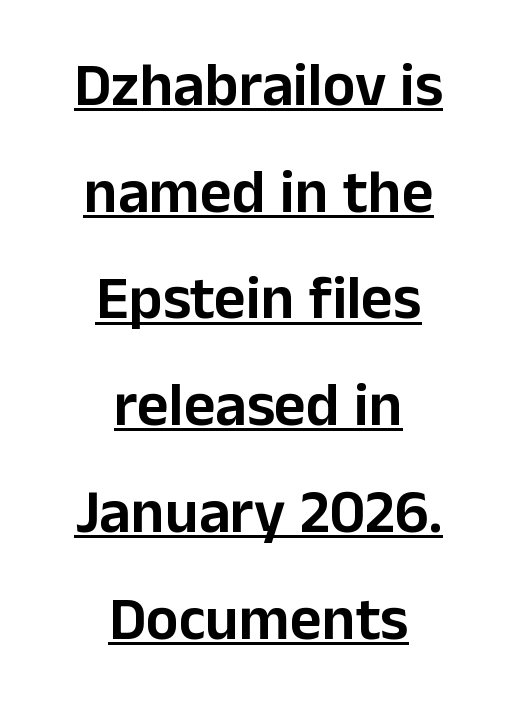
Q: Is the text italic (slanted)? A: No, it is upright.
Q: Is the typeface a serif or a sans-serif typeface? A: Sans-serif.
Q: Is the text underlined? A: Yes.
Q: How is the paragraph aligned? A: Centered.
Q: Is the spacing between letters normal or unusually wide? A: Normal.
Q: Width (condensed, normal, or wide)? A: Normal.
Q: Stroke contrast? A: Low.
Q: x-height? A: Medium.
Q: Monospaced? A: No.
